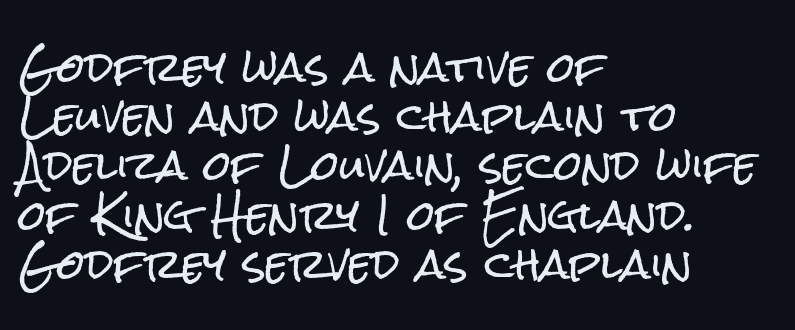
{"serif": "no", "italic": "no", "width": "condensed", "stroke_contrast": "low", "x_height": "medium", "monospaced": "no", "underline": "no", "align": "left", "line_spacing_ratio": 1.23, "letter_spacing": "normal", "letter_spacing_em": 0.0, "glyph_px": 40}
